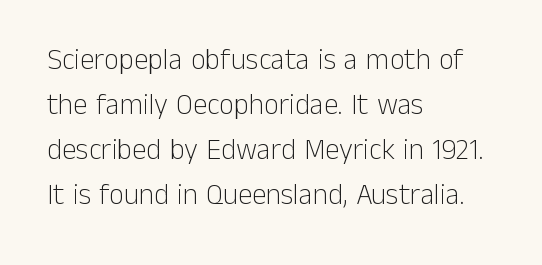
Stroke thickness stays within the range of a standard reading face or lighter. Clear beneath every line of the passage. A normal amount of white space separates one row of letters from the next. Horizontally, the lines are justified to the leading edge only.
